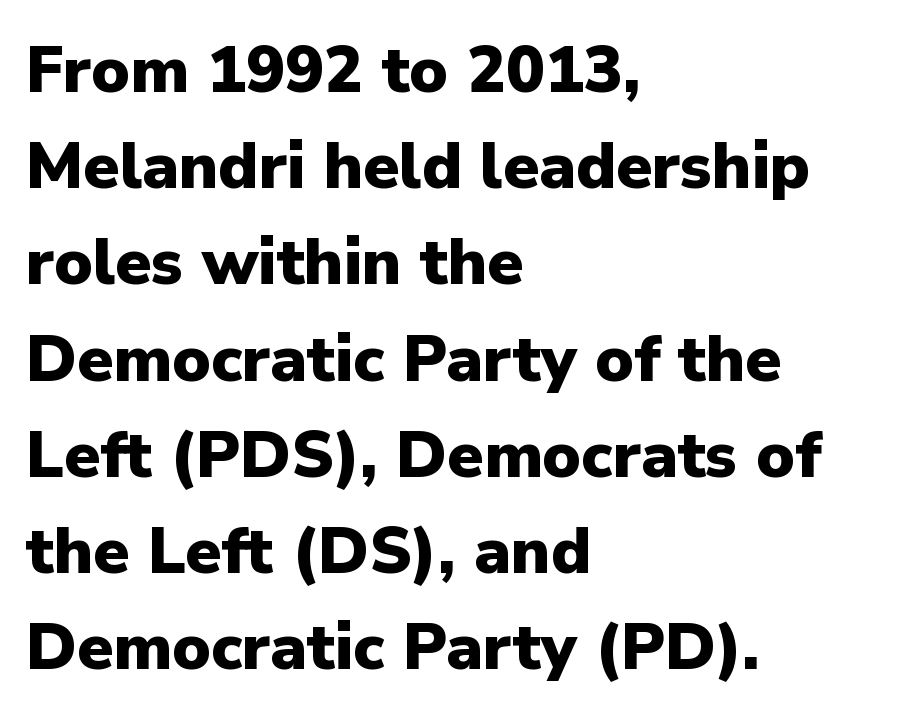
The image shows 65 px heavy sans-serif type, upright; set left-aligned, normal line spacing (1.48x), normal letter spacing, not underlined; low stroke contrast and a medium x-height.
